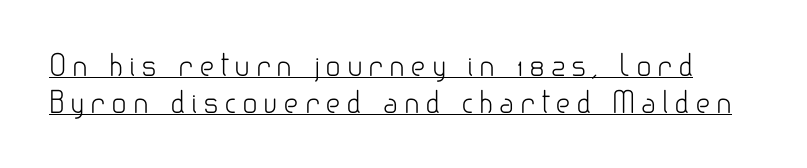
The image shows 29 px light sans-serif type, upright; set normal line spacing (1.26x), underlined; low stroke contrast and a small x-height.
